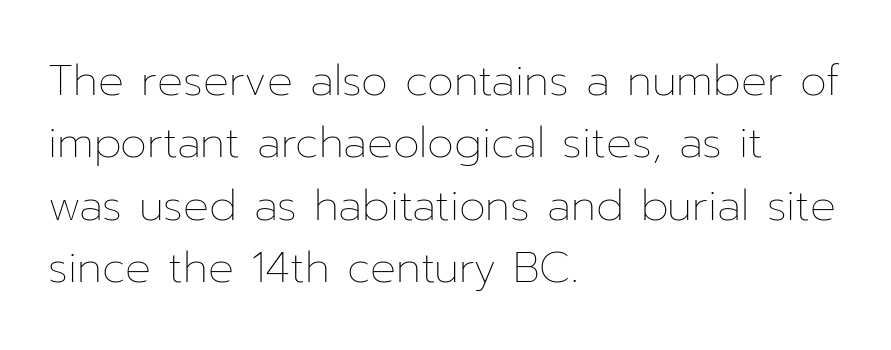
{"italic": "no", "bold": "no", "weight": "thin", "width": "normal", "stroke_contrast": "low", "x_height": "medium", "monospaced": "no", "underline": "no", "align": "left", "line_spacing": "normal", "line_spacing_ratio": 1.45, "letter_spacing": "normal", "letter_spacing_em": 0.0, "glyph_px": 43}
